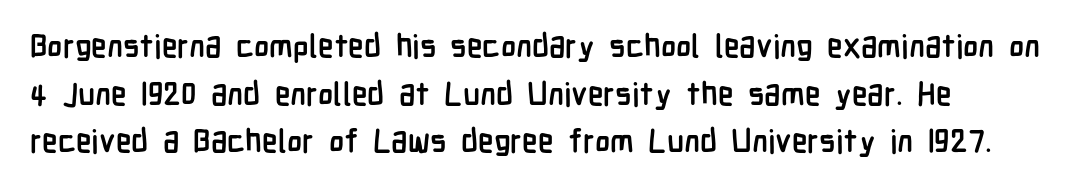
Q: Is the text bold? A: Yes.
Q: Is the text italic (slanted)? A: No, it is upright.
Q: Is the typeface a serif or a sans-serif typeface? A: Sans-serif.
Q: Is the text underlined? A: No.
Q: How is the paragraph aligned? A: Left-aligned.
Q: Is the spacing between letters normal or unusually wide? A: Normal.
Q: Is the spacing between lines tight, normal or loose? A: Normal.
Q: Width (condensed, normal, or wide)? A: Condensed.
Q: Stroke contrast? A: Low.
Q: x-height? A: Medium.
Q: Monospaced? A: No.
